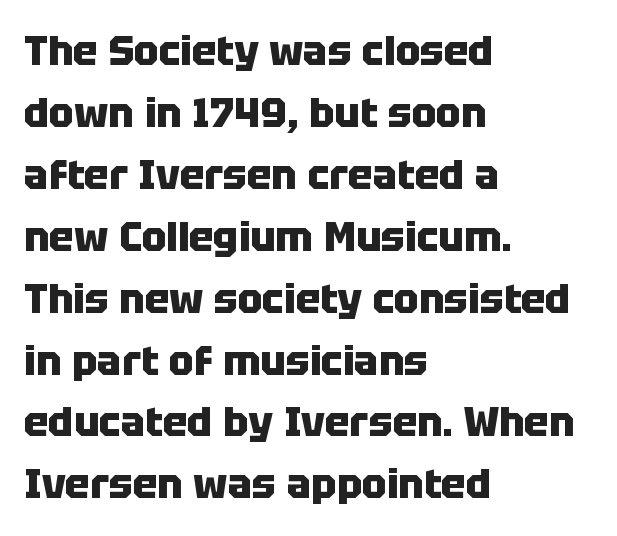
A normal amount of white space separates one row of letters from the next. The letters advance in unequal steps, a hallmark of proportional type. Weight check: bold — yes, fully. The glyphs are unaccompanied by any horizontal stroke below them. Which margin do the lines hug? The left one — the right edge is uneven. How are the letters spaced? Ordinarily, with no added tracking.
